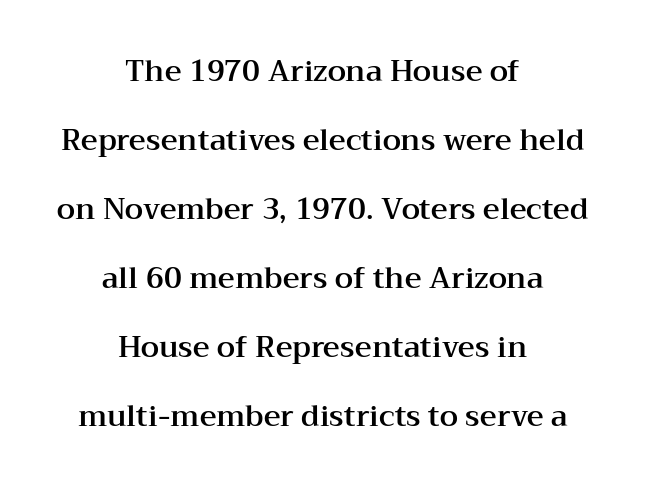
The image shows 29 px wide serif type, upright; set centered, loose line spacing (2.38x), normal letter spacing, not underlined; medium stroke contrast and a medium x-height.
